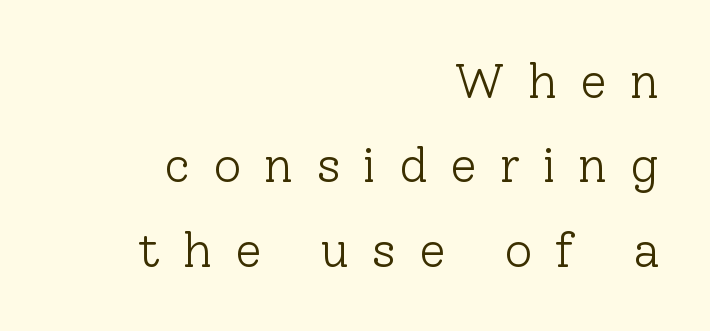
Q: Is the text bold? A: No.
Q: Is the text italic (slanted)? A: No, it is upright.
Q: Is the typeface a serif or a sans-serif typeface? A: Serif.
Q: Is the text underlined? A: No.
Q: How is the paragraph aligned? A: Right-aligned.
Q: Is the spacing between letters normal or unusually wide? A: Unusually wide.
Q: Width (condensed, normal, or wide)? A: Normal.
Q: Stroke contrast? A: Low.
Q: x-height? A: Medium.
Q: Monospaced? A: No.
